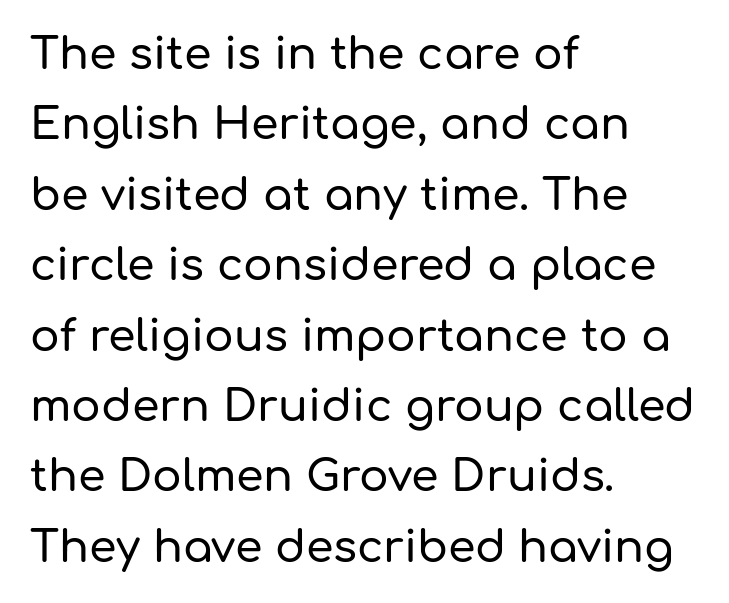
Q: Is the text italic (slanted)? A: No, it is upright.
Q: Is the typeface a serif or a sans-serif typeface? A: Sans-serif.
Q: Is the text underlined? A: No.
Q: How is the paragraph aligned? A: Left-aligned.
Q: Is the spacing between letters normal or unusually wide? A: Normal.
Q: Is the spacing between lines tight, normal or loose? A: Normal.
Q: Width (condensed, normal, or wide)? A: Normal.
Q: Stroke contrast? A: Low.
Q: x-height? A: Medium.
Q: Monospaced? A: No.
